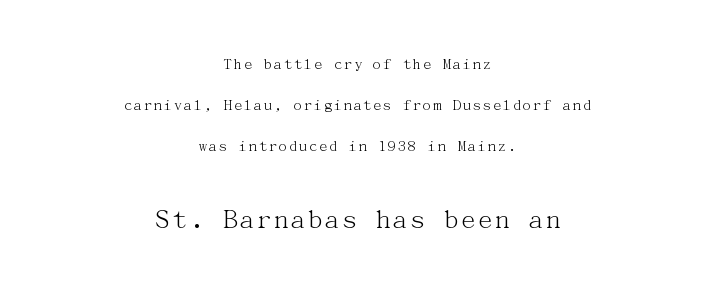
The image shows 29 px light serif type, upright; set centered, loose line spacing (2.41x), normal letter spacing, not underlined; the second (bottom) block is 1.71x larger; medium stroke contrast and a medium x-height.
